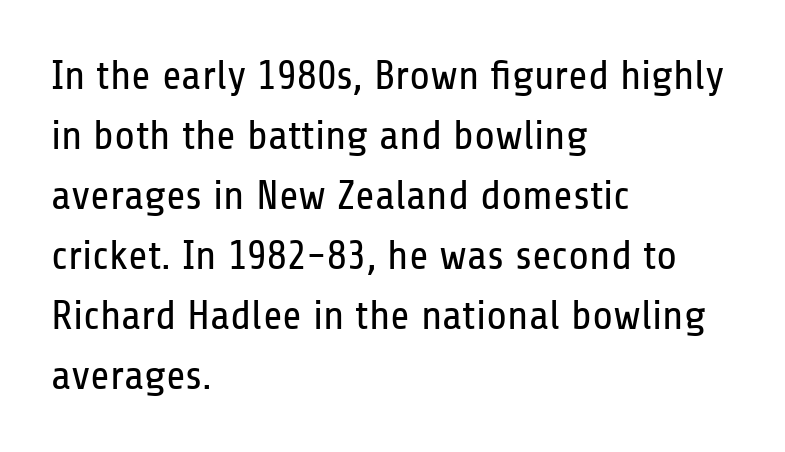
Q: Is the text bold? A: No.
Q: Is the text italic (slanted)? A: No, it is upright.
Q: Is the typeface a serif or a sans-serif typeface? A: Sans-serif.
Q: Is the text underlined? A: No.
Q: How is the paragraph aligned? A: Left-aligned.
Q: Is the spacing between letters normal or unusually wide? A: Normal.
Q: Is the spacing between lines tight, normal or loose? A: Normal.
Q: Width (condensed, normal, or wide)? A: Condensed.
Q: Stroke contrast? A: Low.
Q: x-height? A: Medium.
Q: Monospaced? A: No.
